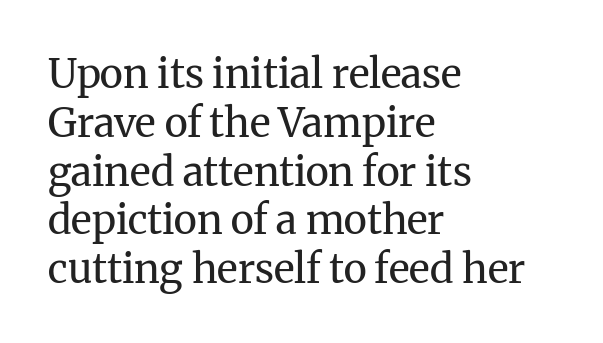
Quick note: not italic, upright. Summary of weight: not heavy and not bold. Looks like regular typesetting: each glyph gets only the width it needs. Standard letterfit; no display-style spreading of the glyphs. The typeface chosen for these lines features serifs.
